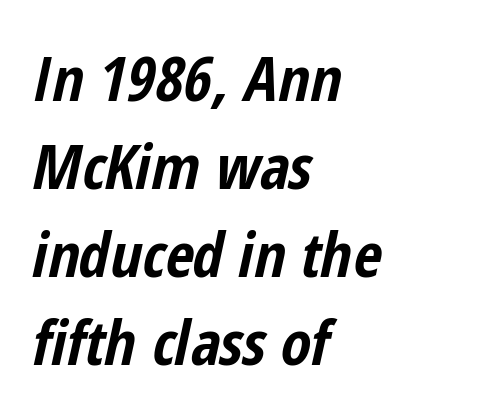
Q: Is the text bold? A: Yes.
Q: Is the text italic (slanted)? A: Yes, it leans right by about 12 degrees.
Q: Is the text underlined? A: No.
Q: How is the paragraph aligned? A: Left-aligned.
Q: Is the spacing between letters normal or unusually wide? A: Normal.
Q: Is the spacing between lines tight, normal or loose? A: Normal.
Q: Width (condensed, normal, or wide)? A: Condensed.
Q: Stroke contrast? A: Low.
Q: x-height? A: Medium.
Q: Monospaced? A: No.
